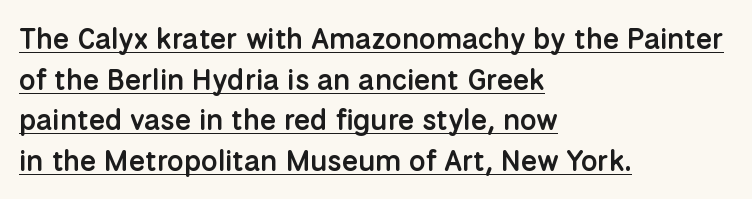
{"serif": "no", "italic": "no", "bold": "semi", "weight": "semibold", "width": "normal", "stroke_contrast": "low", "x_height": "medium", "monospaced": "no", "underline": "yes", "align": "left", "line_spacing": "normal", "line_spacing_ratio": 1.4, "letter_spacing": "normal", "letter_spacing_em": 0.0, "glyph_px": 29}
